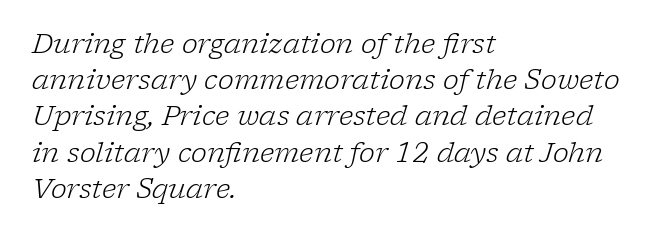
Leading matches the norm, producing a regular column. Tracking value appears to be zero — textbook default spacing. Has an underline been added? It has not. Would a proofreader flag this as italicized? Yes. In CSS terms this would be text-align: left.
